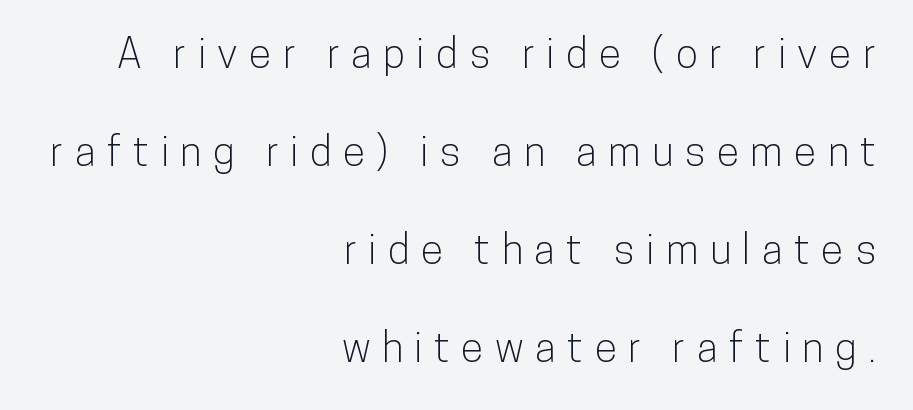
The image shows 41 px condensed sans-serif type, upright; set right-aligned, loose line spacing (2.39x), unusually wide letter spacing (+0.28 em), not underlined; low stroke contrast and a medium x-height.
